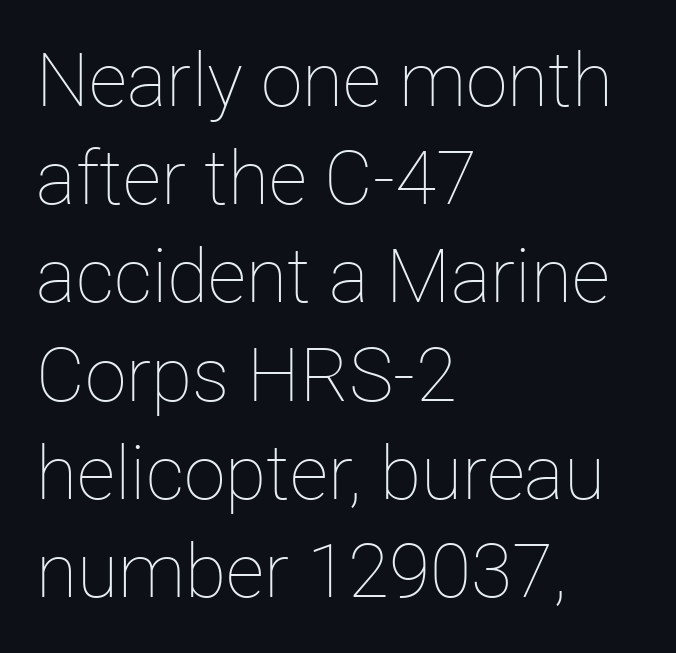
The image shows 75 px thin type, upright; set left-aligned, normal line spacing (1.31x), normal letter spacing, not underlined; low stroke contrast and a medium x-height.
